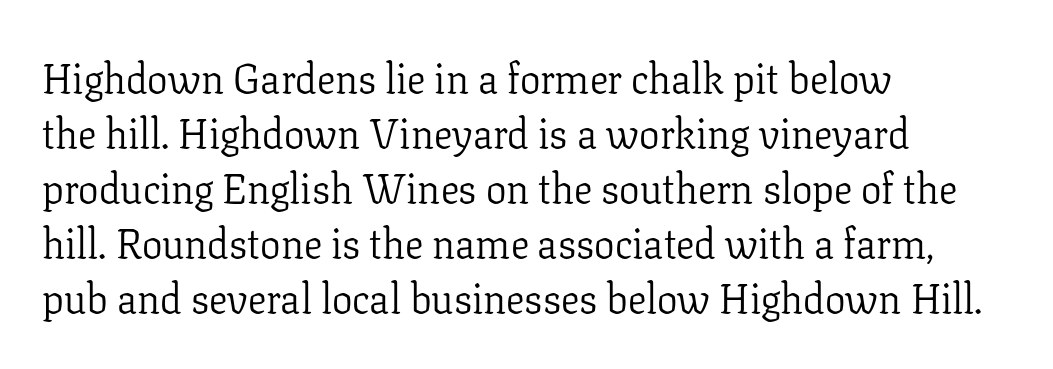
{"serif": "yes", "italic": "no", "bold": "no", "weight": "light", "width": "normal", "stroke_contrast": "low", "x_height": "medium", "monospaced": "no", "underline": "no", "align": "left", "line_spacing": "normal", "line_spacing_ratio": 1.34, "letter_spacing": "normal", "letter_spacing_em": 0.0, "glyph_px": 41}
